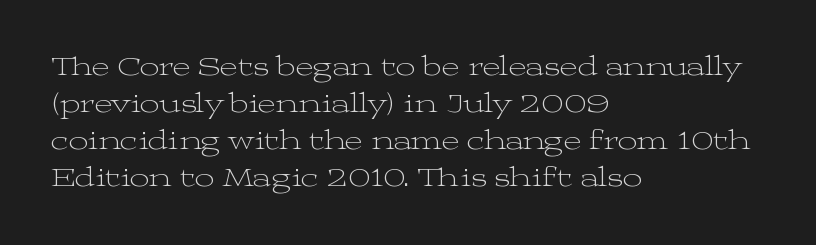
{"italic": "no", "bold": "no", "underline": "no", "align": "left", "line_spacing": "normal", "line_spacing_ratio": 1.37, "letter_spacing": "normal", "letter_spacing_em": 0.0, "glyph_px": 27}
